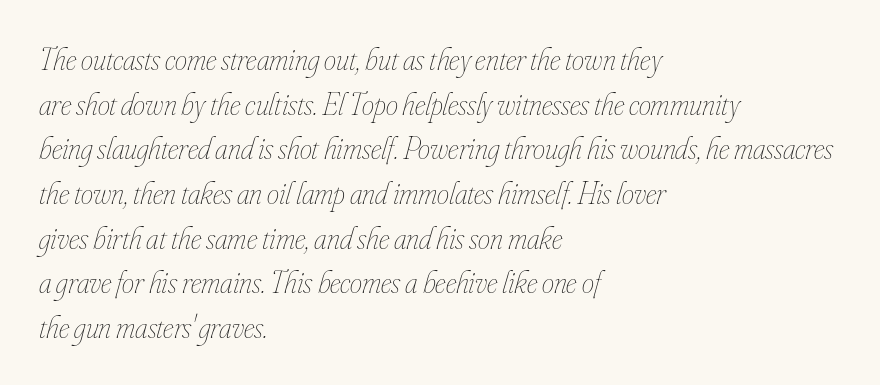
The image shows 31 px thin, condensed type, italic (leaning right); set left-aligned, normal line spacing (1.44x), normal letter spacing, not underlined; low stroke contrast and a small x-height.
